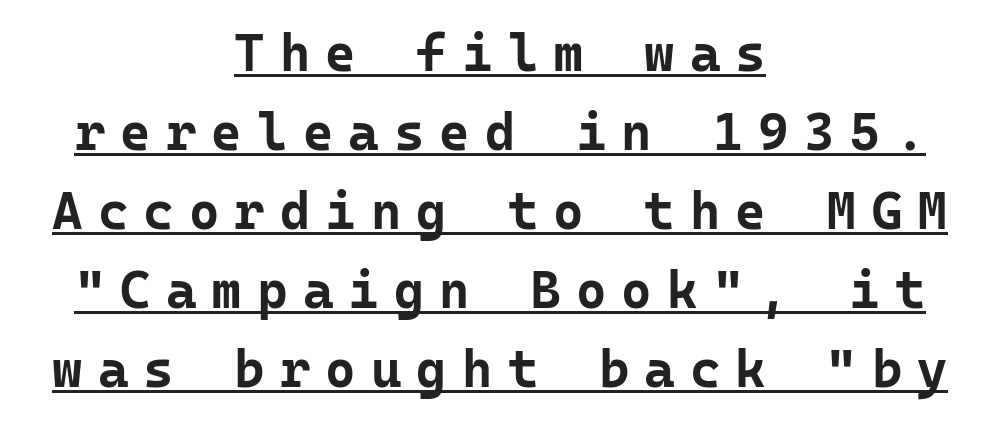
{"serif": "no", "italic": "no", "bold": "yes", "weight": "bold", "width": "normal", "stroke_contrast": "low", "x_height": "medium", "monospaced": "yes", "underline": "yes", "align": "center", "line_spacing": "normal", "line_spacing_ratio": 1.52, "letter_spacing": "wide", "letter_spacing_em": 0.29, "glyph_px": 52}
